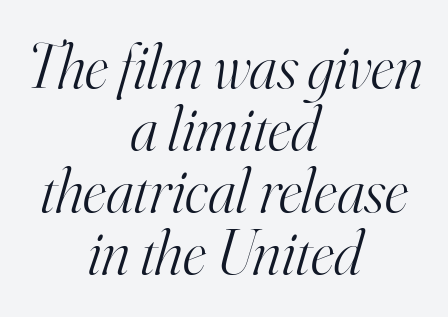
{"serif": "yes", "italic": "yes", "lean": "right", "slant_degrees": 16, "bold": "no", "weight": "light", "width": "normal", "stroke_contrast": "high", "x_height": "small", "monospaced": "no", "underline": "no", "align": "center", "line_spacing": "tight", "line_spacing_ratio": 0.97, "letter_spacing": "normal", "letter_spacing_em": 0.0, "glyph_px": 64}
